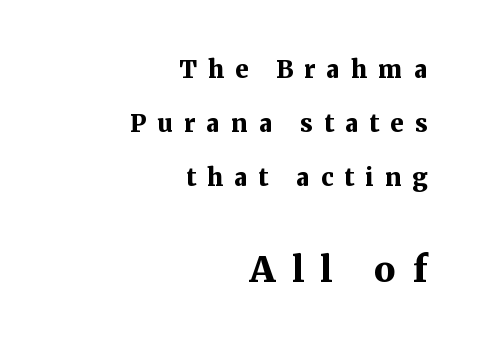
The letters stand upright; this is a roman face. Anything drawn beneath the words? Only blank space. Compared with a flush-left layout, this one pins lines to the opposite, right side. Spacing between characters has been opened up far beyond the box default. The leading is generous, giving the passage an open texture. Compare the two chunks: the lower has the greater cap height.
